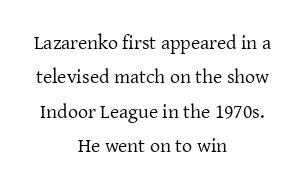
Q: Is the text bold? A: No.
Q: Is the text italic (slanted)? A: No, it is upright.
Q: Is the text underlined? A: No.
Q: How is the paragraph aligned? A: Centered.
Q: Is the spacing between letters normal or unusually wide? A: Normal.
